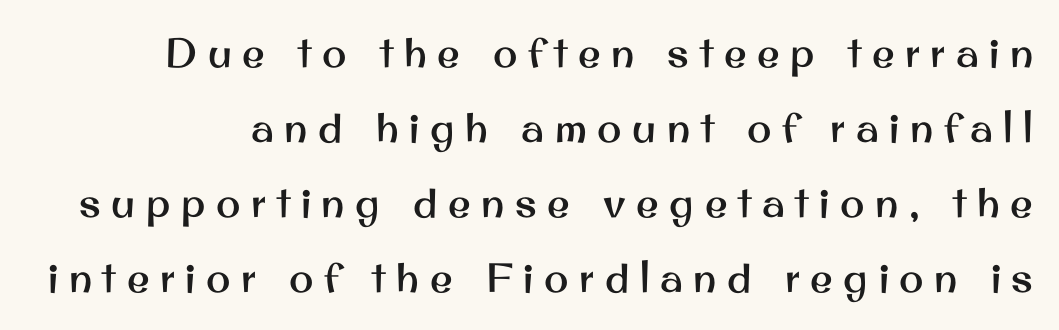
{"serif": "no", "italic": "no", "width": "normal", "stroke_contrast": "medium", "x_height": "small", "monospaced": "no", "underline": "no", "line_spacing_ratio": 1.83, "letter_spacing": "wide", "letter_spacing_em": 0.26, "glyph_px": 41}
